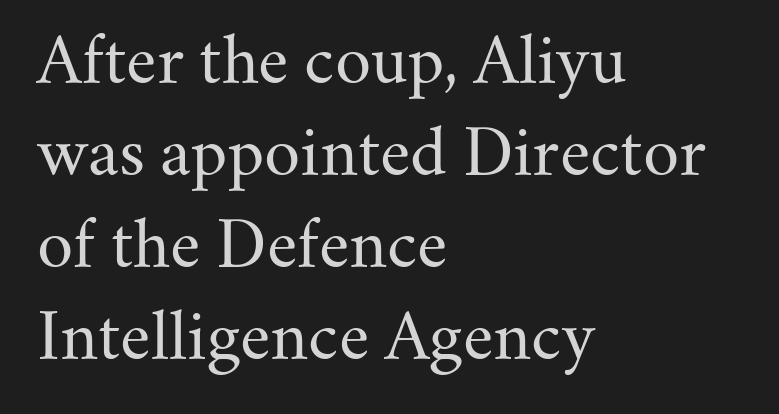
The passage shown stacks its lines at a standard gap. Note: serifs present on the glyphs. Bare-footed words on every line. A student would call this left alignment; a typographer would say flush left, rag right. Do the letters lean? They stand straight. The letterforms sit shoulder to shoulder at normal distance.
